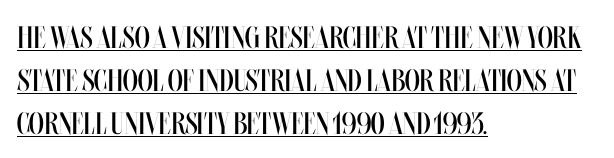
The letters stand upright; this is a roman face. If you measured baseline to baseline, you'd find a middling distance. No extra ink here — the face is not bold. Spacing between characters is what you'd get straight out of the box. The passage is arranged the way most books set body copy — flush left. Varying glyph widths throughout — classic text-font behaviour.
